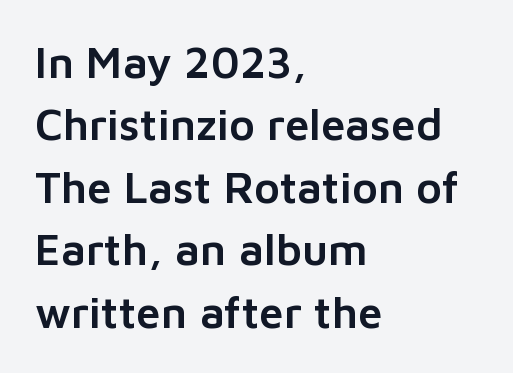
{"serif": "no", "italic": "no", "width": "normal", "stroke_contrast": "low", "x_height": "medium", "monospaced": "no", "underline": "no", "align": "left", "line_spacing": "normal", "line_spacing_ratio": 1.42, "letter_spacing": "normal", "letter_spacing_em": 0.0, "glyph_px": 44}
